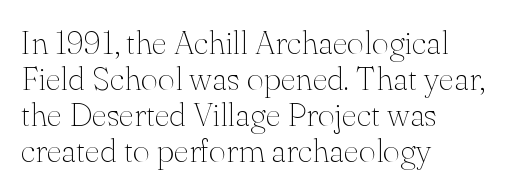
The letters advance in unequal steps, a hallmark of proportional type. A bare baseline throughout the passage. Compared with a centered layout, this one pins lines to the left instead. Are there feet on the stems? There are — it's a serif. Tracking value appears to be zero — textbook default spacing.
